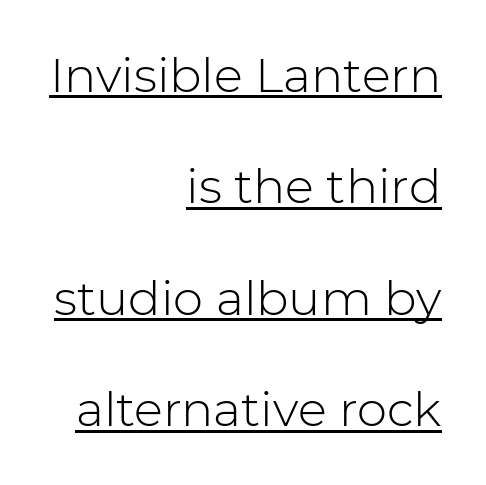
Q: Is the text bold? A: No.
Q: Is the text italic (slanted)? A: No, it is upright.
Q: Is the typeface a serif or a sans-serif typeface? A: Sans-serif.
Q: Is the text underlined? A: Yes.
Q: How is the paragraph aligned? A: Right-aligned.
Q: Is the spacing between letters normal or unusually wide? A: Normal.
Q: Is the spacing between lines tight, normal or loose? A: Loose.
Q: Width (condensed, normal, or wide)? A: Normal.
Q: Stroke contrast? A: Low.
Q: x-height? A: Medium.
Q: Monospaced? A: No.
